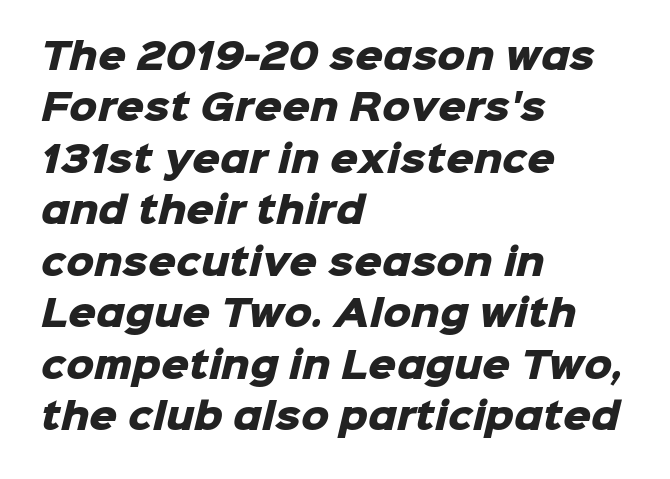
{"serif": "no", "bold": "yes", "weight": "heavy", "width": "normal", "stroke_contrast": "low", "x_height": "medium", "monospaced": "no", "underline": "no", "align": "left", "line_spacing": "normal", "line_spacing_ratio": 1.47, "letter_spacing": "normal", "letter_spacing_em": 0.0, "glyph_px": 35}
